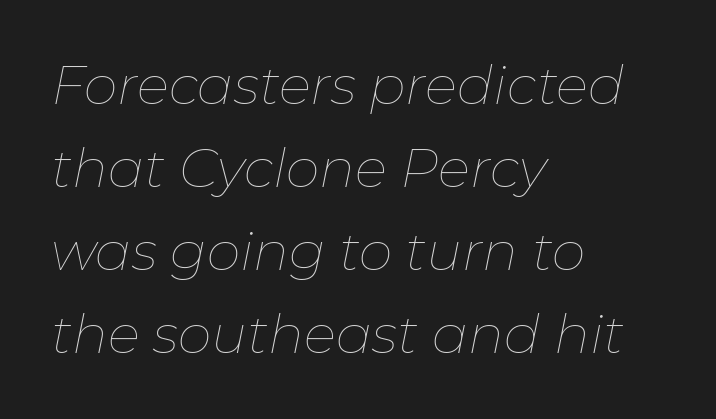
Q: Is the text bold? A: No.
Q: Is the text italic (slanted)? A: Yes, it leans right by about 11 degrees.
Q: Is the text underlined? A: No.
Q: How is the paragraph aligned? A: Left-aligned.
Q: Is the spacing between letters normal or unusually wide? A: Normal.
Q: Is the spacing between lines tight, normal or loose? A: Normal.
Q: Width (condensed, normal, or wide)? A: Normal.
Q: Stroke contrast? A: Low.
Q: x-height? A: Medium.
Q: Monospaced? A: No.
